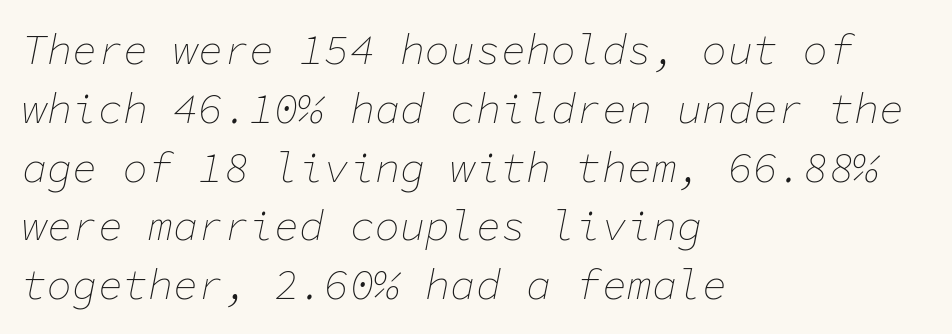
Q: Is the text bold? A: No.
Q: Is the text italic (slanted)? A: Yes, it leans right by about 11 degrees.
Q: Is the text underlined? A: No.
Q: How is the paragraph aligned? A: Left-aligned.
Q: Is the spacing between letters normal or unusually wide? A: Normal.
Q: Is the spacing between lines tight, normal or loose? A: Normal.
Q: Width (condensed, normal, or wide)? A: Normal.
Q: Stroke contrast? A: Low.
Q: x-height? A: Medium.
Q: Monospaced? A: Yes.
